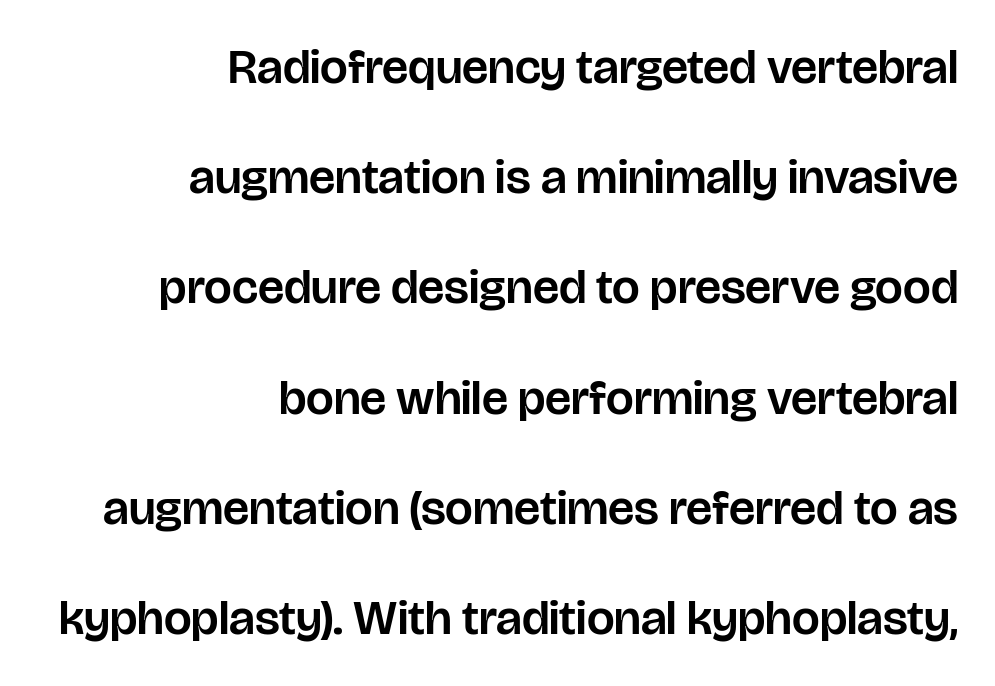
Q: Is the text italic (slanted)? A: No, it is upright.
Q: Is the typeface a serif or a sans-serif typeface? A: Sans-serif.
Q: Is the text underlined? A: No.
Q: How is the paragraph aligned? A: Right-aligned.
Q: Is the spacing between letters normal or unusually wide? A: Normal.
Q: Is the spacing between lines tight, normal or loose? A: Loose.
Q: Width (condensed, normal, or wide)? A: Normal.
Q: Stroke contrast? A: Low.
Q: x-height? A: Large.
Q: Monospaced? A: No.
